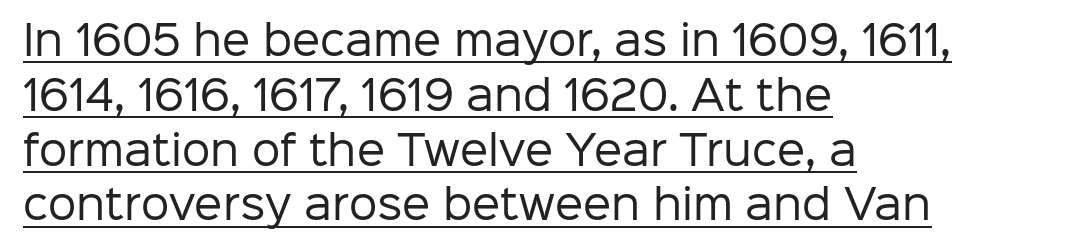
Q: Is the text bold? A: No.
Q: Is the text italic (slanted)? A: No, it is upright.
Q: Is the typeface a serif or a sans-serif typeface? A: Sans-serif.
Q: Is the text underlined? A: Yes.
Q: How is the paragraph aligned? A: Left-aligned.
Q: Is the spacing between letters normal or unusually wide? A: Normal.
Q: Is the spacing between lines tight, normal or loose? A: Normal.
Q: Width (condensed, normal, or wide)? A: Normal.
Q: Stroke contrast? A: Low.
Q: x-height? A: Medium.
Q: Monospaced? A: No.
